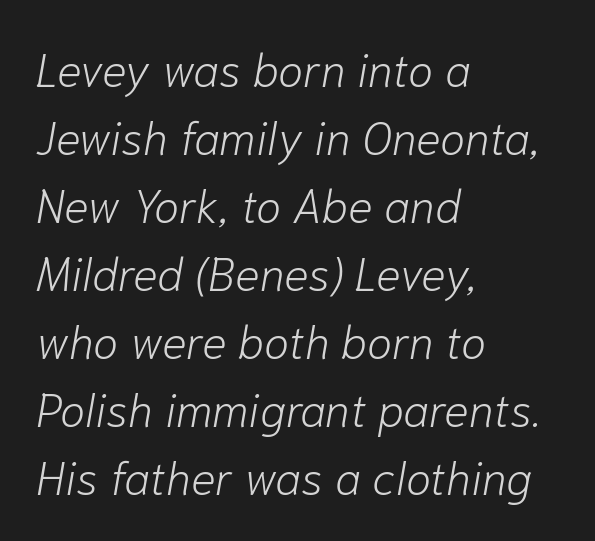
Q: Is the text bold? A: No.
Q: Is the text italic (slanted)? A: Yes, it leans right by about 10 degrees.
Q: Is the text underlined? A: No.
Q: How is the paragraph aligned? A: Left-aligned.
Q: Is the spacing between letters normal or unusually wide? A: Normal.
Q: Is the spacing between lines tight, normal or loose? A: Normal.
Q: Width (condensed, normal, or wide)? A: Normal.
Q: Stroke contrast? A: Low.
Q: x-height? A: Medium.
Q: Monospaced? A: No.
